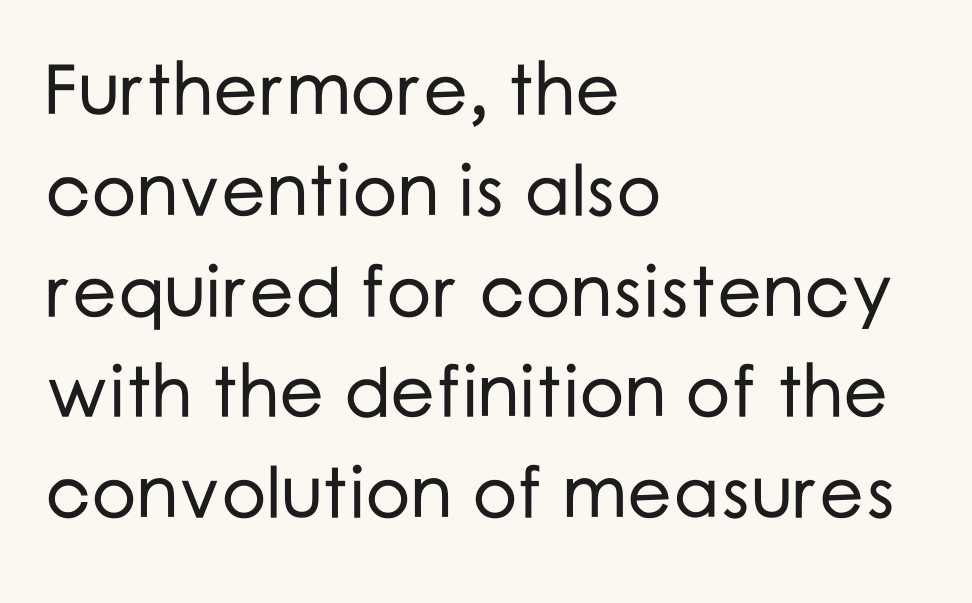
{"serif": "no", "italic": "no", "width": "normal", "stroke_contrast": "low", "x_height": "medium", "monospaced": "no", "underline": "no", "align": "left", "line_spacing": "normal", "line_spacing_ratio": 1.42, "letter_spacing": "normal", "letter_spacing_em": 0.0, "glyph_px": 71}
